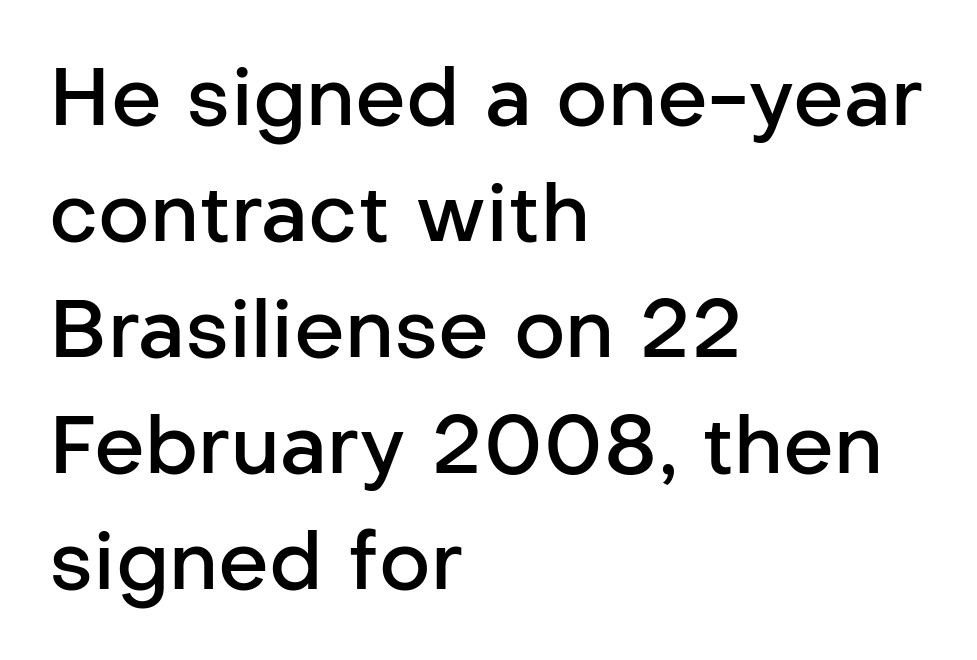
The image shows 80 px semibold sans-serif type, upright; set left-aligned, normal line spacing (1.45x), normal letter spacing, not underlined; low stroke contrast and a medium x-height.
